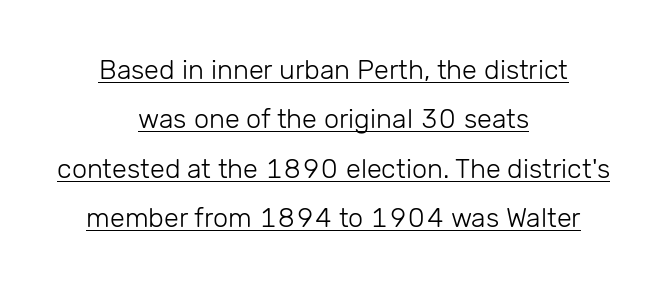
The image shows 27 px text type, upright; set centered, line spacing 1.83x, normal letter spacing, underlined.
